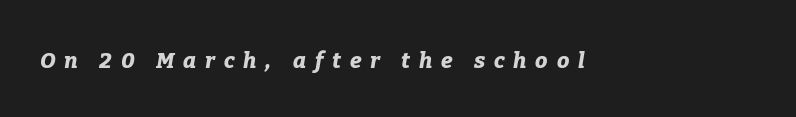
Q: Is the text bold? A: Yes.
Q: Is the text italic (slanted)? A: Yes, it leans right by about 9 degrees.
Q: Is the text underlined? A: No.
Q: Is the spacing between letters normal or unusually wide? A: Unusually wide.
